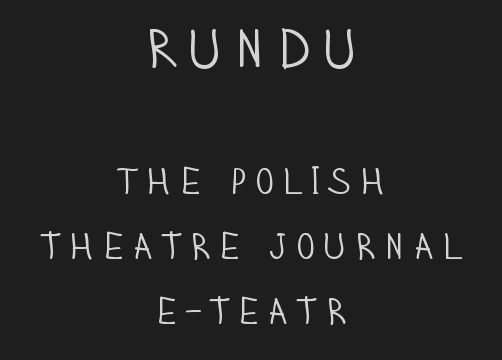
{"serif": "no", "italic": "no", "bold": "no", "weight": "light", "width": "condensed", "stroke_contrast": "low", "x_height": "large", "monospaced": "no", "underline": "no", "align": "center", "line_spacing_ratio": 1.76, "larger_block": "first", "size_ratio": 1.49, "glyph_px": 55}
